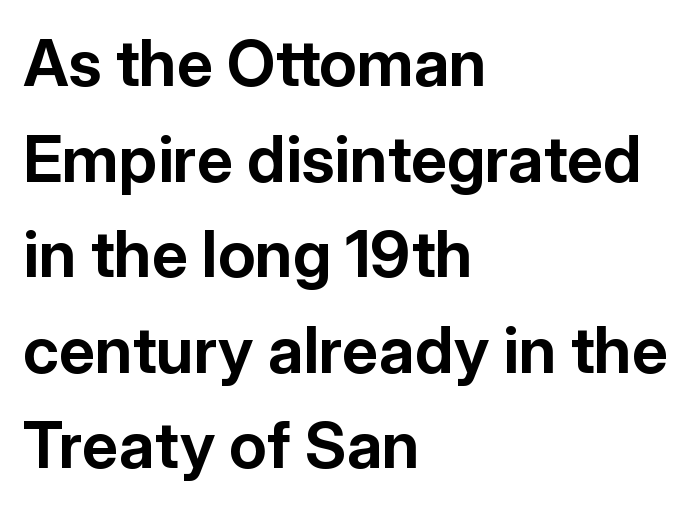
Honestly, there is no underline to notice here at all. Interline gaps are of average width in this sample. Students, this is bold: see how much ink each stroke carries. There is no visible air inserted between adjacent glyphs.
